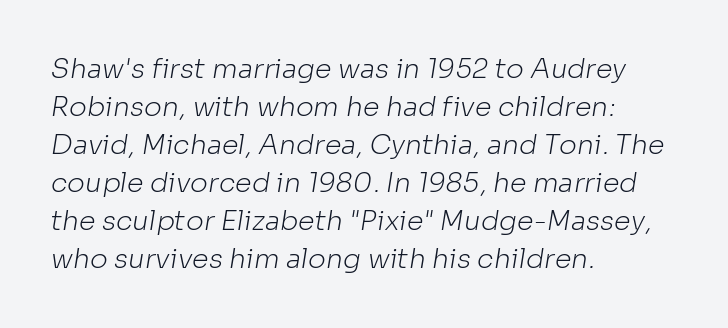
The image shows 27 px text type; set left-aligned, normal line spacing (1.41x), normal letter spacing, not underlined.
